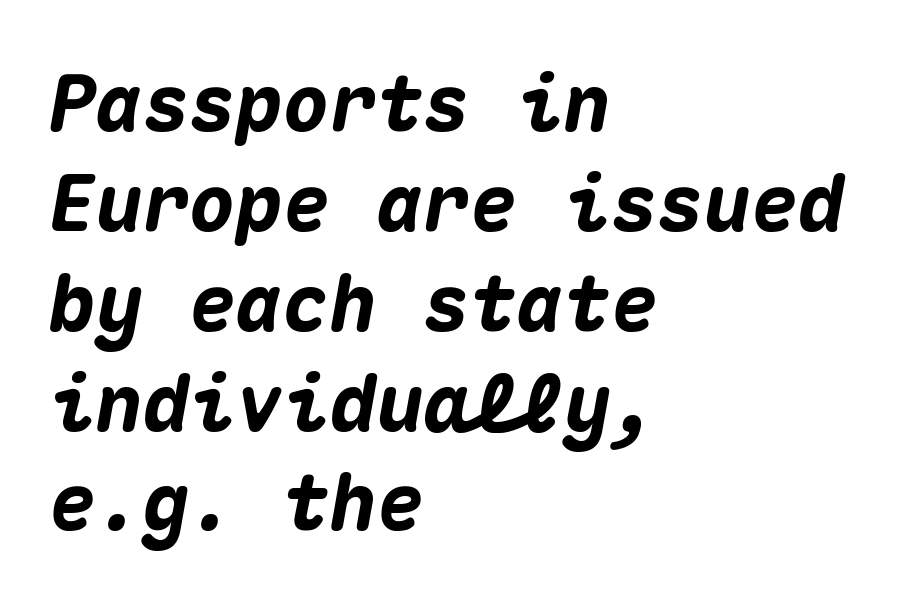
Q: Is the text bold? A: Yes.
Q: Is the text italic (slanted)? A: Yes, it leans right by about 10 degrees.
Q: Is the text underlined? A: No.
Q: How is the paragraph aligned? A: Left-aligned.
Q: Is the spacing between letters normal or unusually wide? A: Normal.
Q: Is the spacing between lines tight, normal or loose? A: Normal.
Q: Width (condensed, normal, or wide)? A: Normal.
Q: Stroke contrast? A: Medium.
Q: x-height? A: Medium.
Q: Monospaced? A: Yes.
